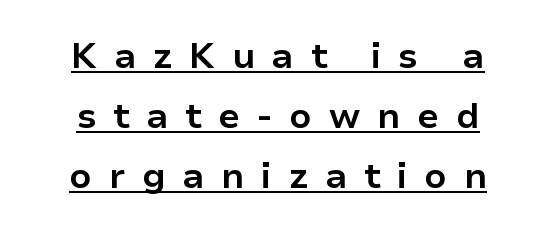
Quick note: underline on. The letters stand upright; this is a roman face. The passage shown is typed in a proportional face where columns would drift. The rendering inserts visible extra space after every character. How heavy is the stroke? Heavy — this is a bold.
